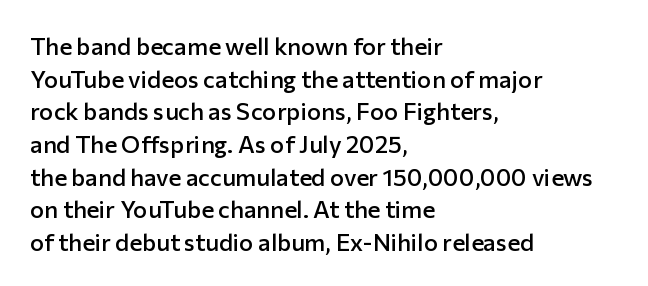
One glance says typical: line gaps are just what's usual. Tracking value appears to be zero — textbook default spacing. Tall strokes in this sample are plumb rather than angled. Firm but not heavy-handed strokes: this text is semibold.
